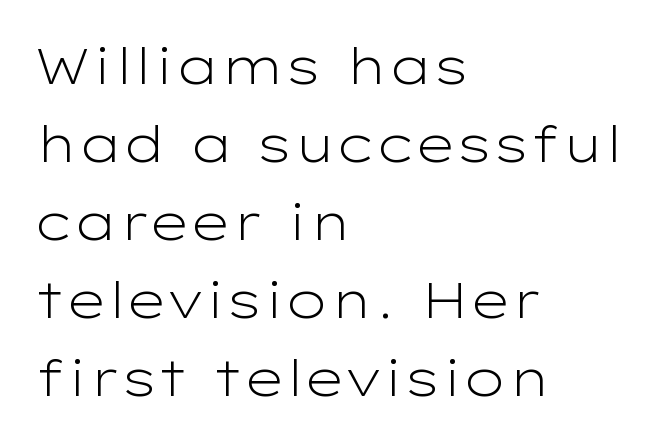
{"serif": "no", "italic": "no", "bold": "no", "weight": "light", "width": "wide", "stroke_contrast": "low", "x_height": "medium", "monospaced": "no", "underline": "no", "align": "left", "line_spacing": "normal", "line_spacing_ratio": 1.56, "letter_spacing": "normal", "letter_spacing_em": 0.0, "glyph_px": 50}
